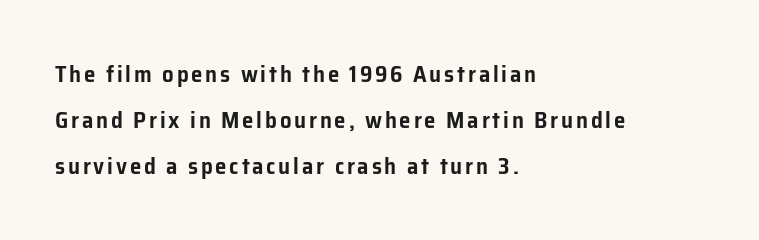
Q: Is the text italic (slanted)? A: No, it is upright.
Q: Is the text underlined? A: No.
Q: How is the paragraph aligned? A: Left-aligned.
Q: Is the spacing between lines tight, normal or loose? A: Loose.
